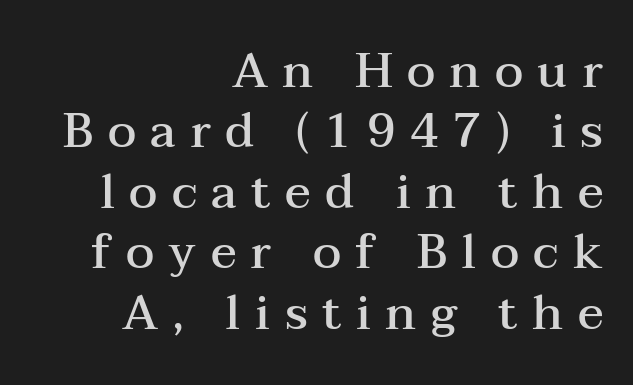
{"serif": "yes", "italic": "no", "bold": "semi", "weight": "semibold", "width": "wide", "stroke_contrast": "medium", "x_height": "medium", "monospaced": "no", "underline": "no", "align": "right", "line_spacing": "normal", "line_spacing_ratio": 1.26, "letter_spacing": "wide", "letter_spacing_em": 0.3, "glyph_px": 48}
